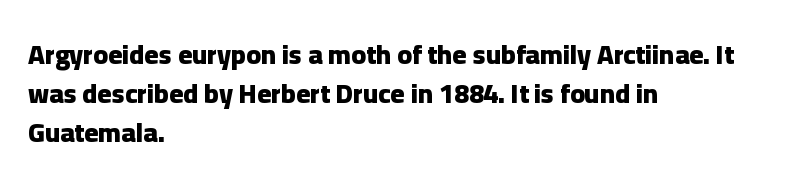
Line starts are locked; line ends wander. On the weight axis this lands at bold, roughly 700. Italic: no, the glyphs are upright roman. Glance below the letters and you will spot only blank space.
